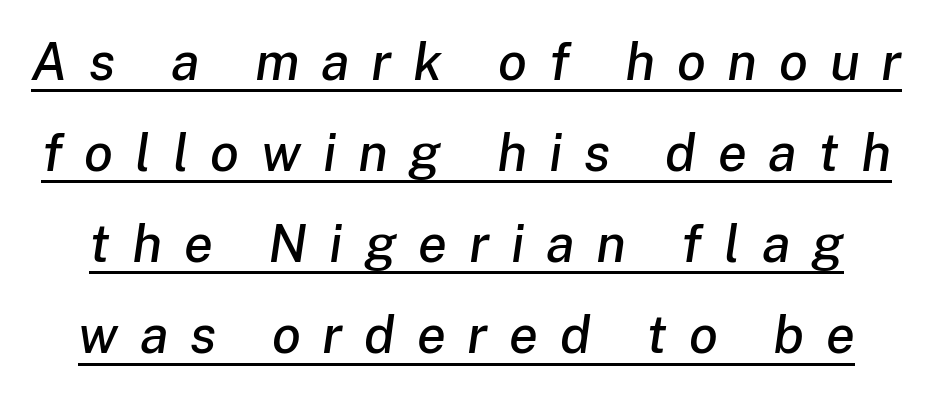
The image shows 53 px text type, italic (leaning right); set line spacing 1.72x, unusually wide letter spacing (+0.41 em), underlined; low stroke contrast and a medium x-height.
